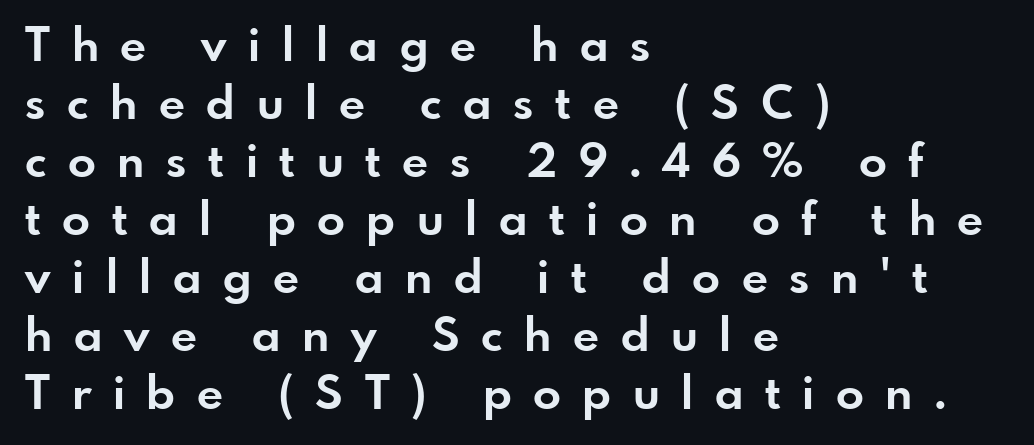
{"serif": "no", "italic": "no", "bold": "yes", "weight": "bold", "width": "normal", "stroke_contrast": "low", "x_height": "small", "monospaced": "no", "underline": "no", "align": "left", "line_spacing": "normal", "line_spacing_ratio": 1.26, "letter_spacing": "wide", "letter_spacing_em": 0.47, "glyph_px": 46}
